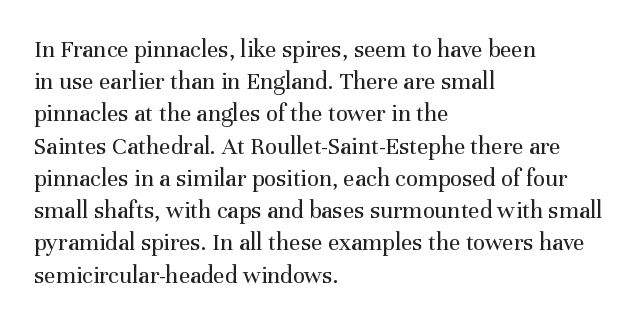
The image shows 25 px text type, upright; set left-aligned, normal line spacing (1.29x), normal letter spacing, not underlined.
